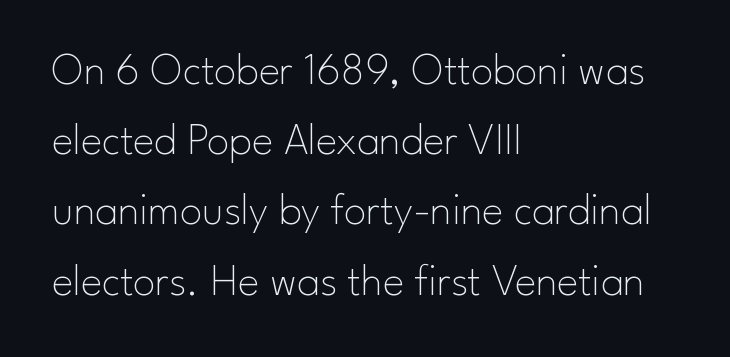
Q: Is the text bold? A: No.
Q: Is the text italic (slanted)? A: No, it is upright.
Q: Is the typeface a serif or a sans-serif typeface? A: Sans-serif.
Q: Is the text underlined? A: No.
Q: How is the paragraph aligned? A: Left-aligned.
Q: Is the spacing between letters normal or unusually wide? A: Normal.
Q: Is the spacing between lines tight, normal or loose? A: Normal.
Q: Width (condensed, normal, or wide)? A: Normal.
Q: Stroke contrast? A: Low.
Q: x-height? A: Small.
Q: Monospaced? A: No.
